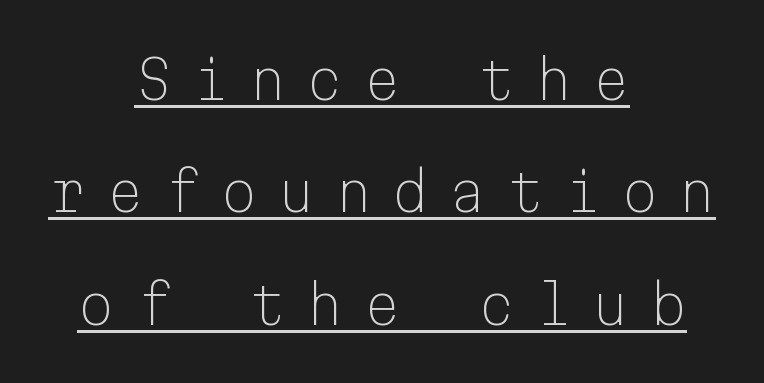
Tracking here is generous; glyphs stand well apart from one another. Compared with undecorated copy, this sample adds a rule below the words. Summary of weight: not heavy and not bold. Line starts and ends both wander, symmetrically. The rendering uses a large line-height, opening up the rows. The characters display no serif detailing; their extremities are plain.
